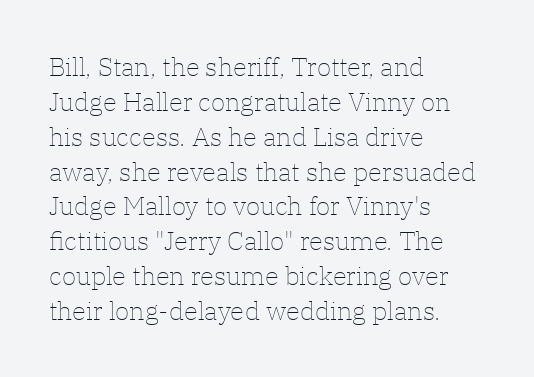
Q: Is the text bold? A: No.
Q: Is the text italic (slanted)? A: No, it is upright.
Q: Is the text underlined? A: No.
Q: How is the paragraph aligned? A: Left-aligned.
Q: Is the spacing between letters normal or unusually wide? A: Normal.
Q: Is the spacing between lines tight, normal or loose? A: Normal.
